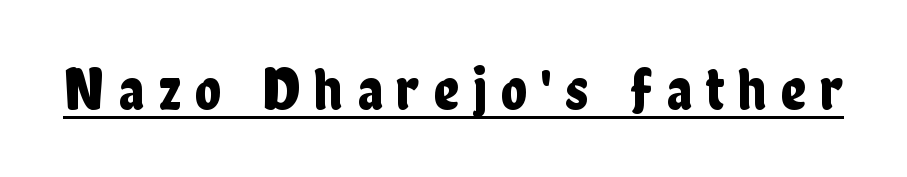
You could not count columns in this text — the font is proportionally spaced. The tracking jumps out immediately: characters are airy and widely separated. What kind of face is this? One without serifs — a sans. In designer terms, the underline attribute is active on this setting. Rendered with straight, roman letterforms.
